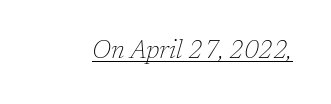
{"italic": "yes", "lean": "right", "slant_degrees": 17, "bold": "no", "underline": "yes", "letter_spacing": "normal", "letter_spacing_em": 0.0, "glyph_px": 25}
